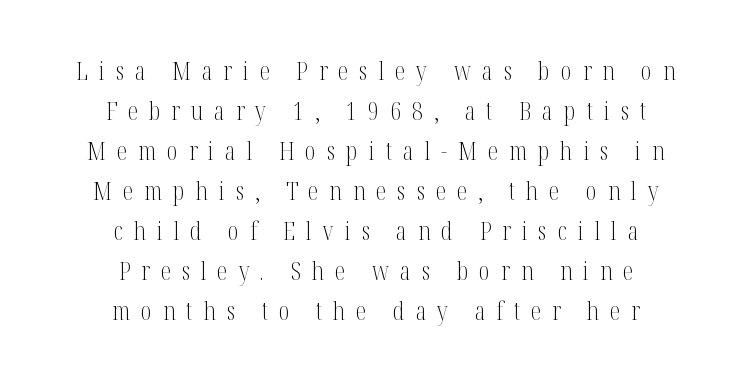
A light-to-regular cut is what we see here. Is the block centered? Yes — each line is placed symmetrically about the middle. A typesetter would call this leading conventional body-copy spacing. Just letters on the line, the space beneath them empty.
